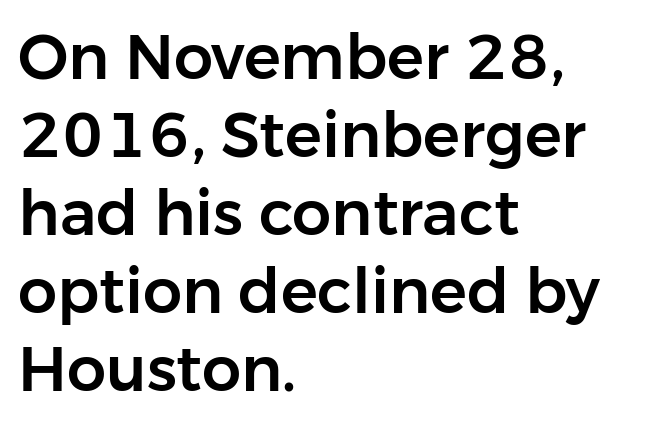
Q: Is the text italic (slanted)? A: No, it is upright.
Q: Is the typeface a serif or a sans-serif typeface? A: Sans-serif.
Q: Is the text underlined? A: No.
Q: How is the paragraph aligned? A: Left-aligned.
Q: Is the spacing between letters normal or unusually wide? A: Normal.
Q: Is the spacing between lines tight, normal or loose? A: Normal.
Q: Width (condensed, normal, or wide)? A: Normal.
Q: Stroke contrast? A: Low.
Q: x-height? A: Medium.
Q: Monospaced? A: No.
